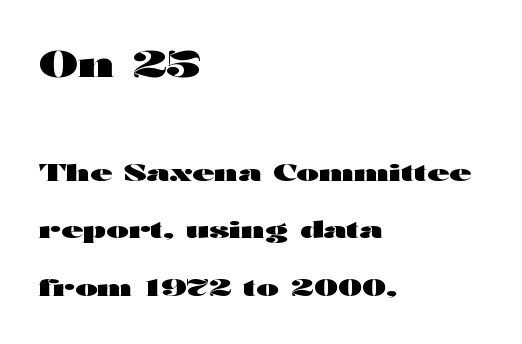
The image shows 36 px heavy, wide type, upright; set left-aligned, loose line spacing (2.41x), normal letter spacing, not underlined; the first (top) block is 1.5x larger; high stroke contrast and a medium x-height.
